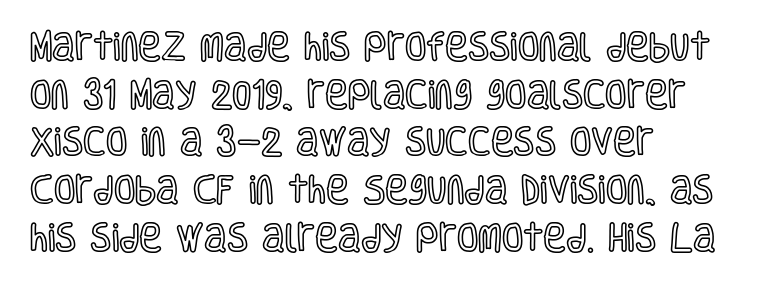
The image shows 31 px condensed type, upright; set left-aligned, normal line spacing (1.54x), normal letter spacing, not underlined; a large x-height.
